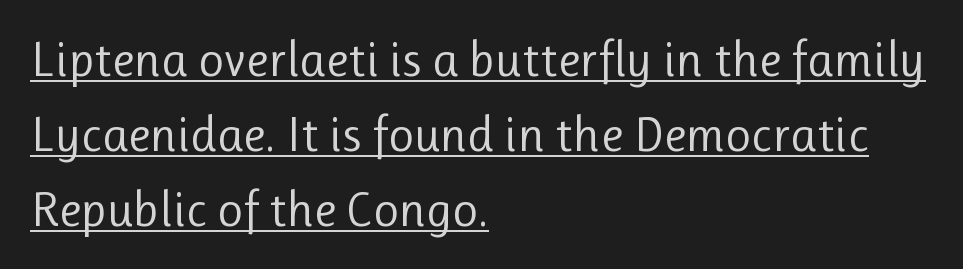
Q: Is the text bold? A: No.
Q: Is the text italic (slanted)? A: No, it is upright.
Q: Is the typeface a serif or a sans-serif typeface? A: Sans-serif.
Q: Is the text underlined? A: Yes.
Q: How is the paragraph aligned? A: Left-aligned.
Q: Is the spacing between letters normal or unusually wide? A: Normal.
Q: Is the spacing between lines tight, normal or loose? A: Normal.
Q: Width (condensed, normal, or wide)? A: Normal.
Q: Stroke contrast? A: Low.
Q: x-height? A: Medium.
Q: Monospaced? A: No.
